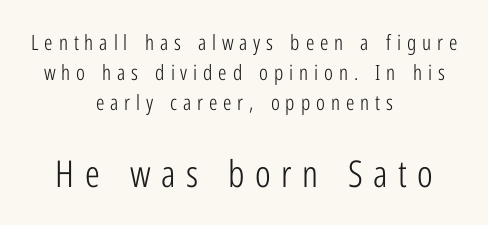
The image shows 37 px light, condensed sans-serif type, upright; set centered, normal line spacing (1.43x), unusually wide letter spacing (+0.28 em), not underlined; the second (bottom) block is 1.76x larger; low stroke contrast and a medium x-height.
